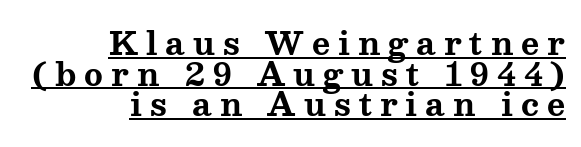
The image shows 31 px bold, wide serif type, upright; set right-aligned, tight line spacing (0.99x), unusually wide letter spacing (+0.26 em), underlined; medium stroke contrast and a medium x-height.
